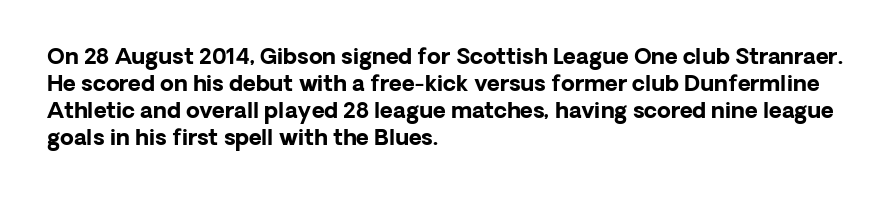
{"italic": "no", "bold": "yes", "underline": "no", "align": "left", "line_spacing_ratio": 1.22, "letter_spacing": "normal", "letter_spacing_em": 0.0, "glyph_px": 22}
